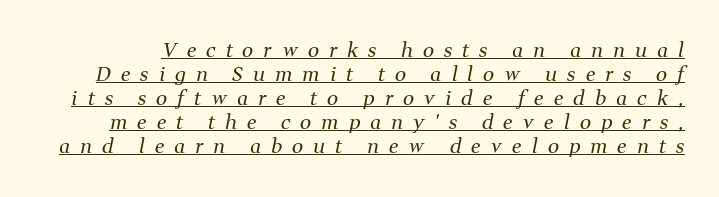
{"italic": "yes", "lean": "right", "slant_degrees": 11, "bold": "no", "underline": "yes", "line_spacing_ratio": 1.2, "letter_spacing": "wide", "letter_spacing_em": 0.5, "glyph_px": 20}
